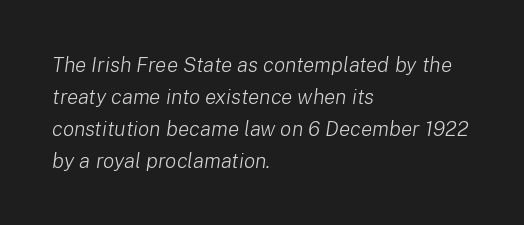
Q: Is the text bold? A: No.
Q: Is the text italic (slanted)? A: Yes, it leans right by about 8 degrees.
Q: Is the text underlined? A: No.
Q: How is the paragraph aligned? A: Left-aligned.
Q: Is the spacing between letters normal or unusually wide? A: Normal.
Q: Is the spacing between lines tight, normal or loose? A: Normal.
